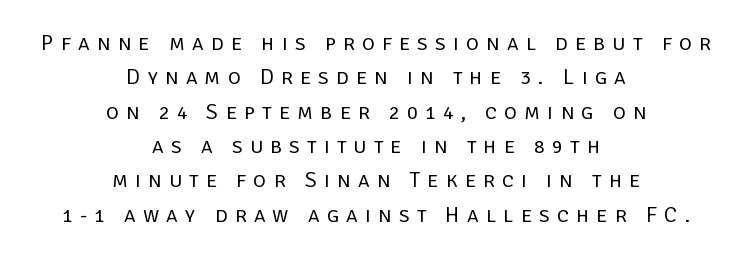
{"italic": "no", "bold": "no", "underline": "no", "align": "center", "line_spacing": "normal", "line_spacing_ratio": 1.56, "letter_spacing": "wide", "letter_spacing_em": 0.33, "glyph_px": 22}
